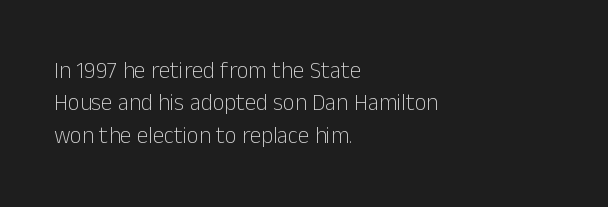
Q: Is the text bold? A: No.
Q: Is the text italic (slanted)? A: No, it is upright.
Q: Is the text underlined? A: No.
Q: How is the paragraph aligned? A: Left-aligned.
Q: Is the spacing between letters normal or unusually wide? A: Normal.
Q: Is the spacing between lines tight, normal or loose? A: Normal.
